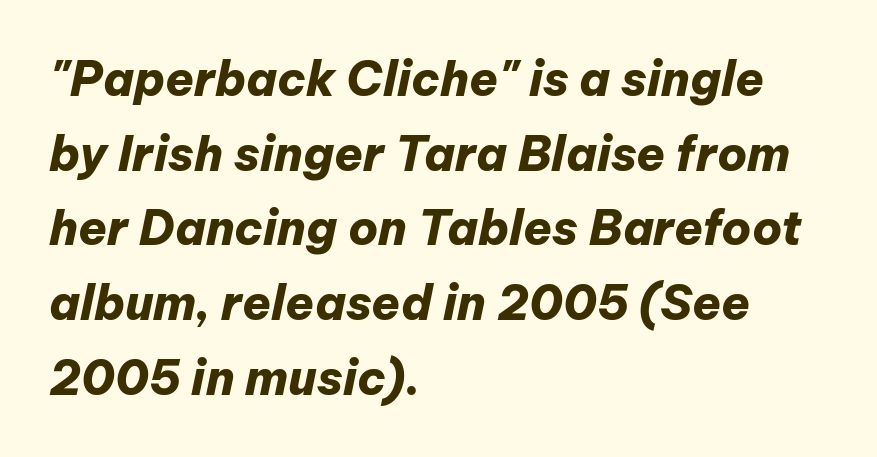
The vertical gap from one line to the next is medium. A student would call this left alignment; a typographer would say flush left, rag right. Emphasis-style slanted type is in use. The letters advance in unequal steps, a hallmark of proportional type.
